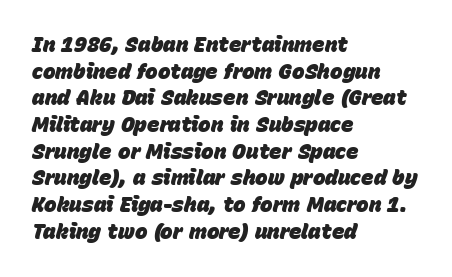
{"italic": "yes", "lean": "right", "slant_degrees": 15, "bold": "yes", "underline": "no", "align": "left", "line_spacing": "normal", "line_spacing_ratio": 1.27, "letter_spacing": "normal", "letter_spacing_em": 0.0, "glyph_px": 21}
